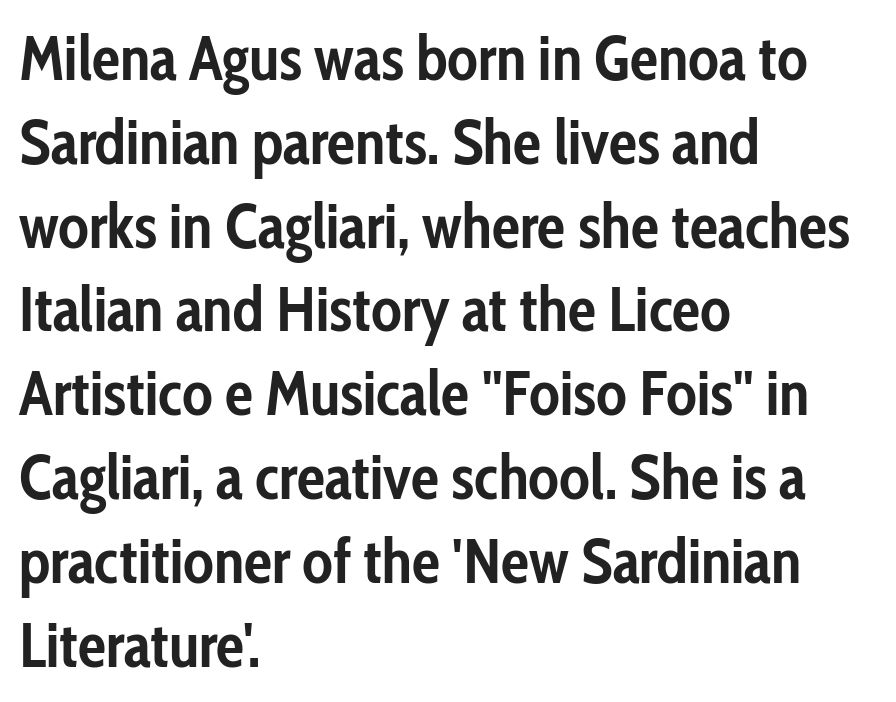
Glyph-to-glyph distance matches everyday printed text. Spacing verdict: proportional, widths tailored to each character. The lines in this sample share a left origin and differ only in where they stop. Posture: straight, roman, zero tilt.
